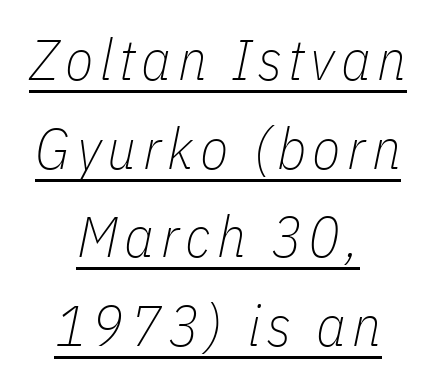
If you folded the block vertically in half, each line would mirror itself in length. This sample has the flowing, uneven cadence of proportional lettering. On a weight scale, this lands at 450 or below. A baseline rule has been typeset under these characters. The axis of the letterforms is tilted away from vertical.
